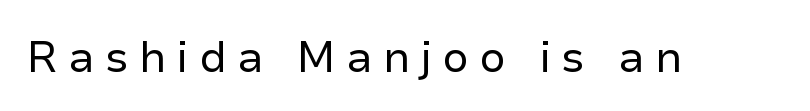
The image shows 43 px regular-weight sans-serif type, upright; set unusually wide letter spacing (+0.24 em), not underlined; low stroke contrast and a medium x-height.
